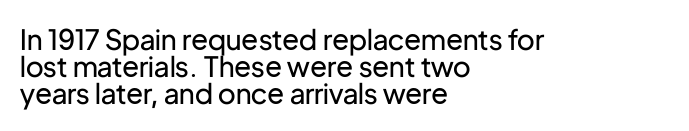
Q: Is the text bold? A: No.
Q: Is the text italic (slanted)? A: No, it is upright.
Q: Is the typeface a serif or a sans-serif typeface? A: Sans-serif.
Q: Is the text underlined? A: No.
Q: How is the paragraph aligned? A: Left-aligned.
Q: Is the spacing between letters normal or unusually wide? A: Normal.
Q: Is the spacing between lines tight, normal or loose? A: Tight.
Q: Width (condensed, normal, or wide)? A: Normal.
Q: Stroke contrast? A: Low.
Q: x-height? A: Medium.
Q: Monospaced? A: No.
